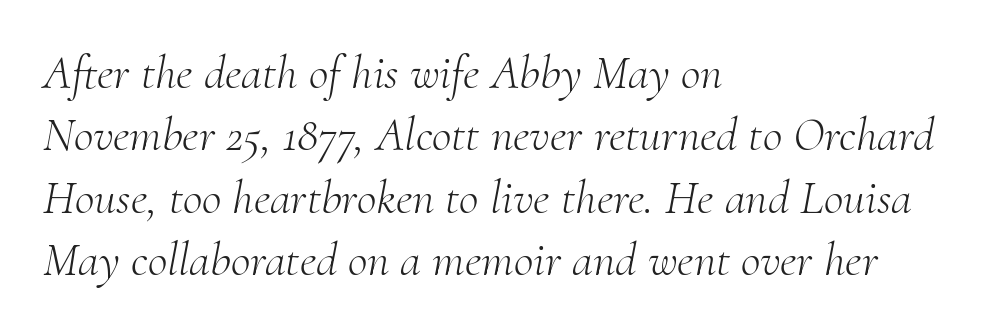
{"serif": "yes", "italic": "yes", "lean": "right", "slant_degrees": 10, "bold": "no", "weight": "light", "width": "normal", "stroke_contrast": "medium", "x_height": "small", "monospaced": "no", "underline": "no", "align": "left", "line_spacing": "normal", "line_spacing_ratio": 1.3, "letter_spacing": "normal", "letter_spacing_em": 0.0, "glyph_px": 48}
